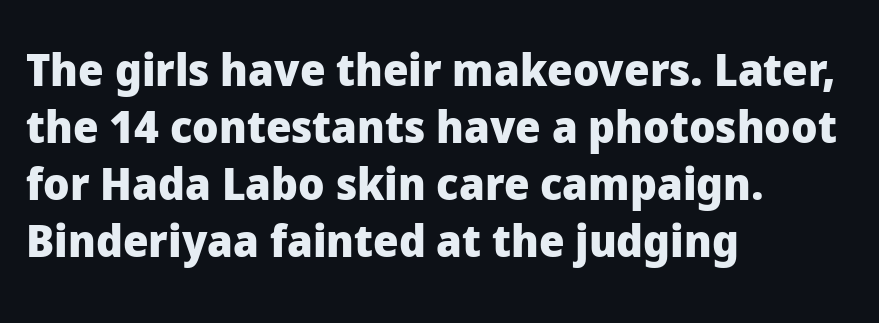
Here the glyphs are tracked normally, forming tight word shapes. Rendered with straight, roman letterforms. Letters rest on an invisible, unmarked baseline. Varying glyph widths throughout — classic text-font behaviour. Baseline-to-baseline distance is the conventional proportion of letter height.
